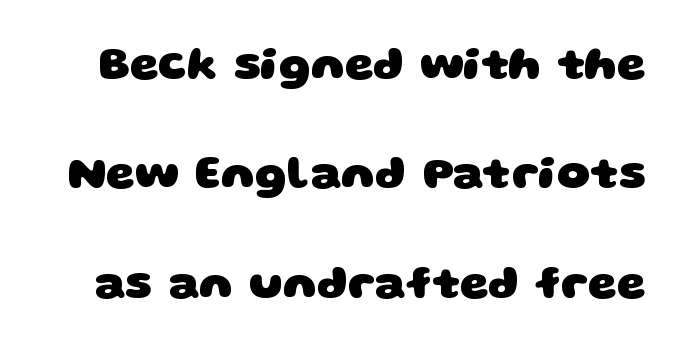
The image shows 46 px heavy, wide sans-serif type; set loose line spacing (2.38x), normal letter spacing, not underlined; low stroke contrast and a large x-height.
